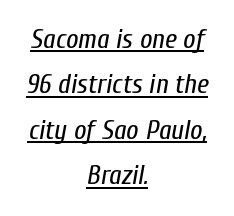
Compared with typical body copy, the letter spacing here is the same. The specimen includes a rule beneath the text block's lines. Line spacing here is normal. If you folded the block vertically in half, each line would mirror itself in length. Summary of weight: not heavy and not bold.
